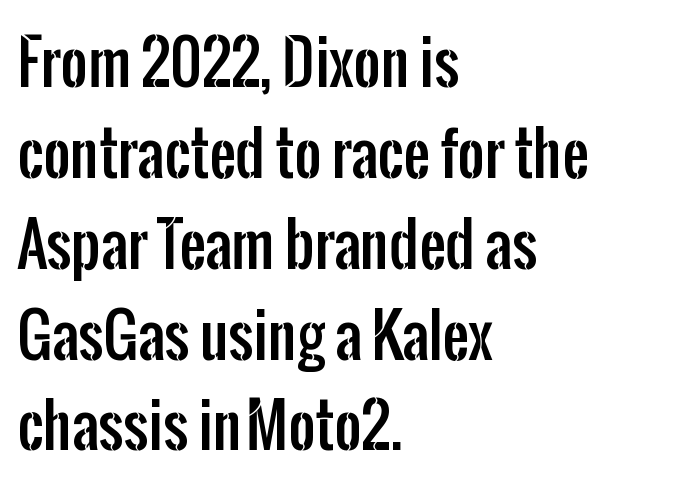
{"serif": "no", "italic": "no", "width": "condensed", "stroke_contrast": "low", "x_height": "medium", "monospaced": "no", "underline": "no", "align": "left", "line_spacing": "normal", "line_spacing_ratio": 1.54, "letter_spacing": "normal", "letter_spacing_em": 0.0, "glyph_px": 59}
